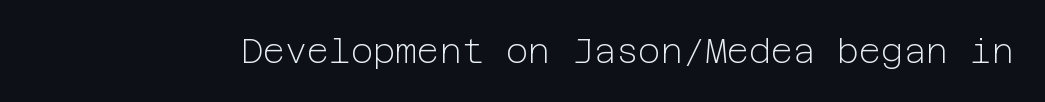
{"serif": "no", "italic": "no", "bold": "no", "weight": "light", "width": "normal", "stroke_contrast": "low", "x_height": "medium", "underline": "no", "letter_spacing": "normal", "letter_spacing_em": 0.0, "glyph_px": 34}
